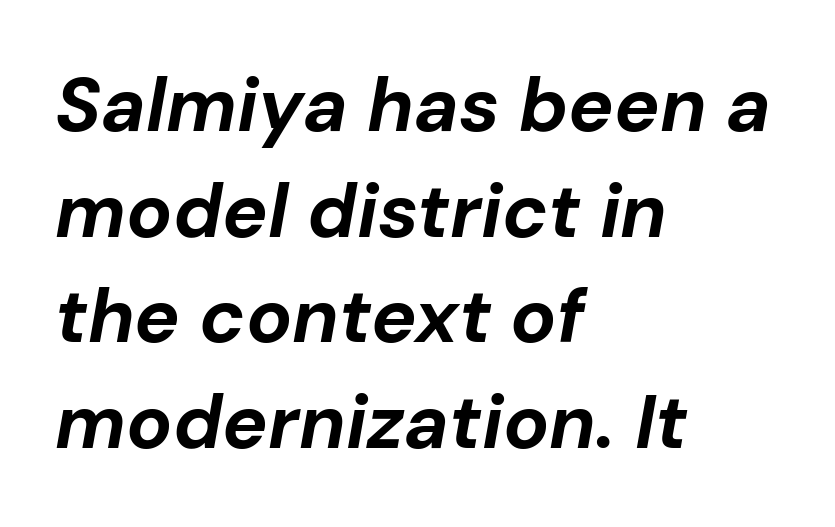
The image shows 76 px bold type, italic (leaning right); set left-aligned, normal line spacing (1.39x), normal letter spacing, not underlined; low stroke contrast and a medium x-height.
